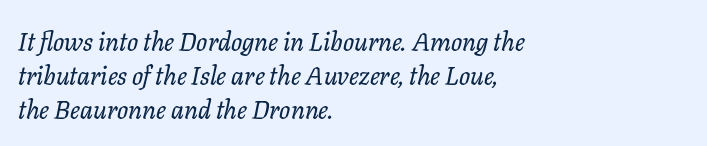
All the whitespace from short lines collects on the right. Honestly, the letter spacing is just normal — you wouldn't notice it. Rendered with sloped, italic letterforms. Regular leading. Anything drawn beneath the words? Only blank space.
